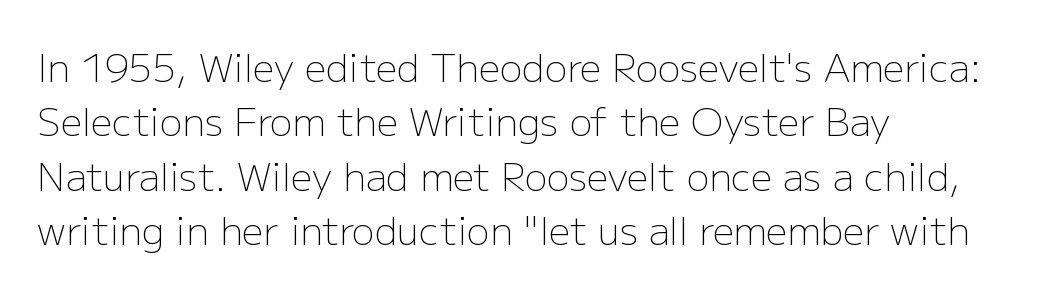
The image shows 38 px light sans-serif type, upright; set left-aligned, normal line spacing (1.43x), normal letter spacing, not underlined; low stroke contrast and a medium x-height.
